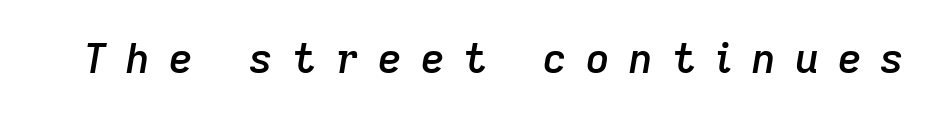
Weight check: semibold — heavier than regular, not quite bold. Loose tracking; the words dissolve into strings of separated letters. These lines are rendered in a variable-pitch font. The baseline area is clear.
